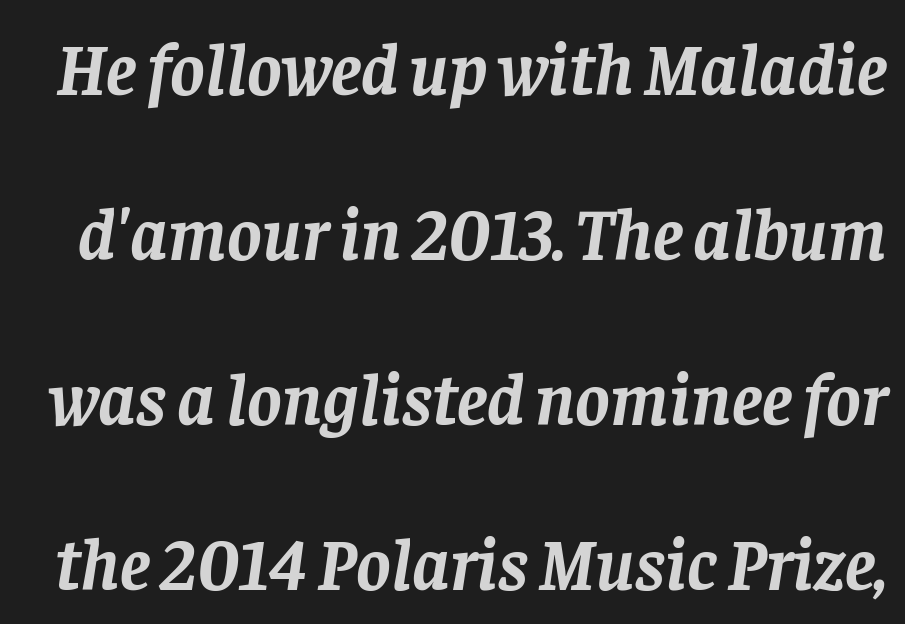
Q: Is the text bold? A: Yes.
Q: Is the text italic (slanted)? A: Yes, it leans right by about 8 degrees.
Q: Is the typeface a serif or a sans-serif typeface? A: Serif.
Q: Is the text underlined? A: No.
Q: Is the spacing between letters normal or unusually wide? A: Normal.
Q: Is the spacing between lines tight, normal or loose? A: Loose.
Q: Width (condensed, normal, or wide)? A: Normal.
Q: Stroke contrast? A: Low.
Q: x-height? A: Large.
Q: Monospaced? A: No.
